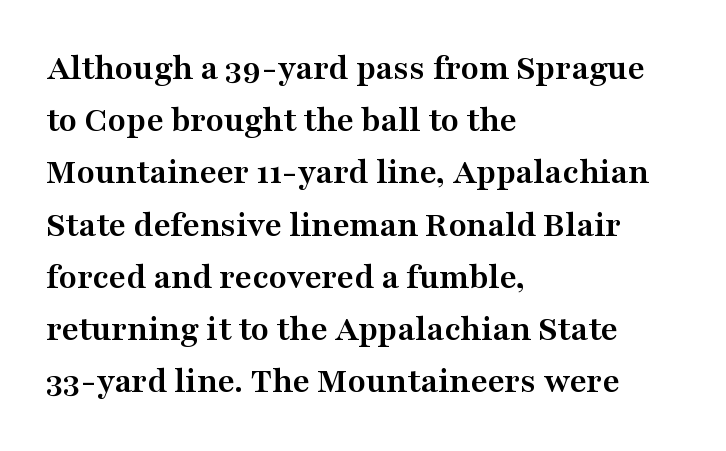
The passage shown is not underscored anywhere. The passage shown is typeset with a serif family. Students, note that the glyphs here touch the page at normal intervals. Its strokes are broad and dark, the hallmark of bold type. Students, observe: this is what conventionally led text looks like. Style check: upright.
